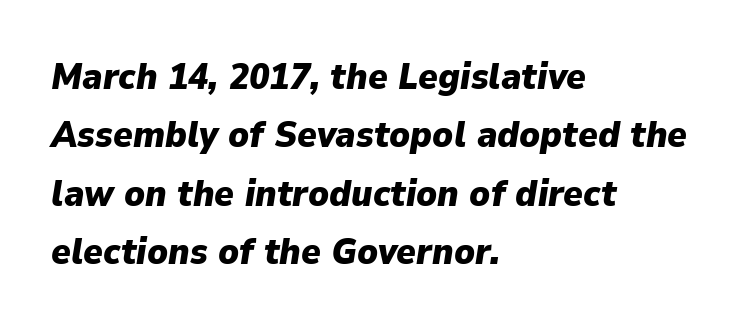
{"italic": "yes", "lean": "right", "slant_degrees": 9, "bold": "yes", "weight": "heavy", "width": "normal", "stroke_contrast": "low", "x_height": "medium", "monospaced": "no", "underline": "no", "align": "left", "line_spacing": "normal", "line_spacing_ratio": 1.58, "letter_spacing": "normal", "letter_spacing_em": 0.0, "glyph_px": 37}
